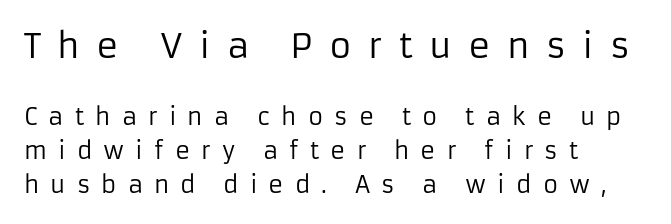
{"serif": "no", "italic": "no", "bold": "no", "weight": "regular", "width": "normal", "stroke_contrast": "low", "x_height": "medium", "monospaced": "no", "underline": "no", "align": "left", "line_spacing": "normal", "line_spacing_ratio": 1.48, "letter_spacing": "wide", "letter_spacing_em": 0.48, "larger_block": "first", "size_ratio": 1.48, "glyph_px": 34}
